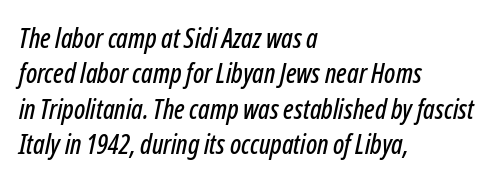
{"italic": "yes", "lean": "right", "slant_degrees": 12, "underline": "no", "align": "left", "line_spacing": "normal", "line_spacing_ratio": 1.31, "letter_spacing": "normal", "letter_spacing_em": 0.0, "glyph_px": 27}
